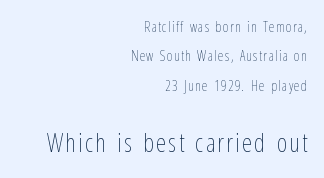
The image shows 25 px text type, upright; set right-aligned, loose line spacing (2.1x), not underlined; the second (bottom) block is 1.79x larger.
